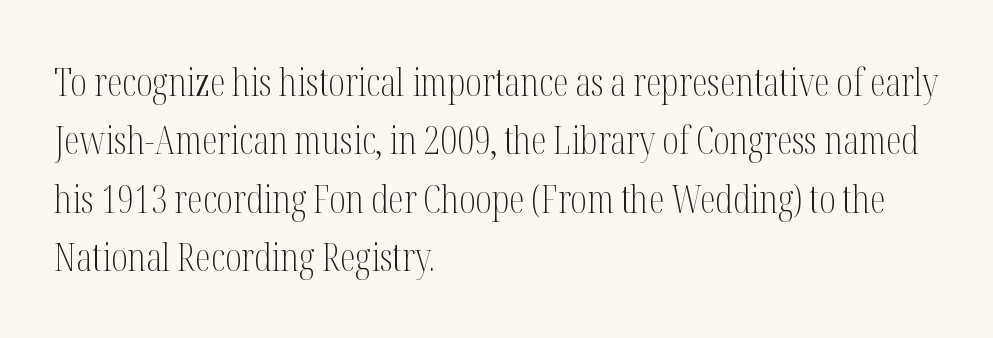
The image shows 39 px light, condensed serif type, upright; set left-aligned, normal line spacing (1.5x), normal letter spacing, not underlined; medium stroke contrast and a medium x-height.
